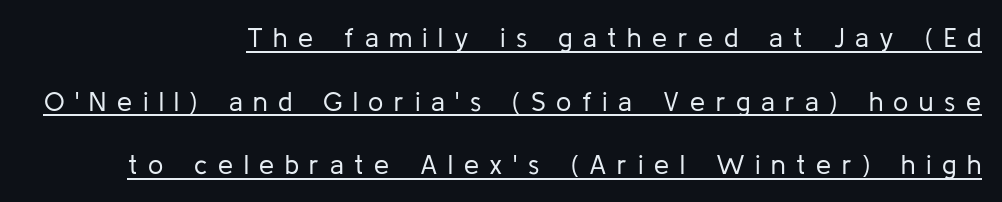
The image shows 27 px text type, upright; set right-aligned, loose line spacing (2.36x), unusually wide letter spacing (+0.39 em), underlined.
